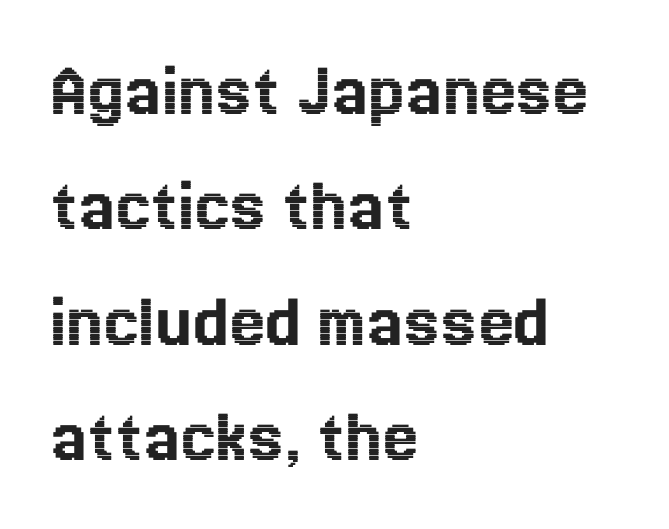
The image shows 79 px text type, upright; set left-aligned, normal line spacing (1.46x), normal letter spacing, not underlined; a medium x-height.
